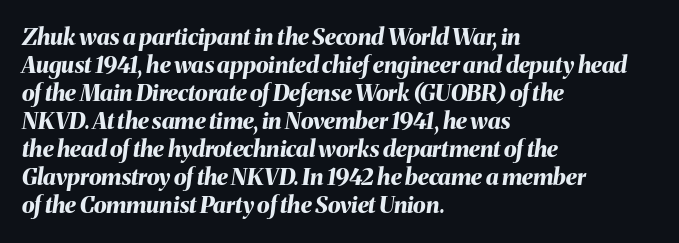
{"italic": "yes", "lean": "right", "slant_degrees": 8, "bold": "yes", "underline": "no", "align": "left", "line_spacing_ratio": 1.22, "letter_spacing": "normal", "letter_spacing_em": 0.0, "glyph_px": 23}
